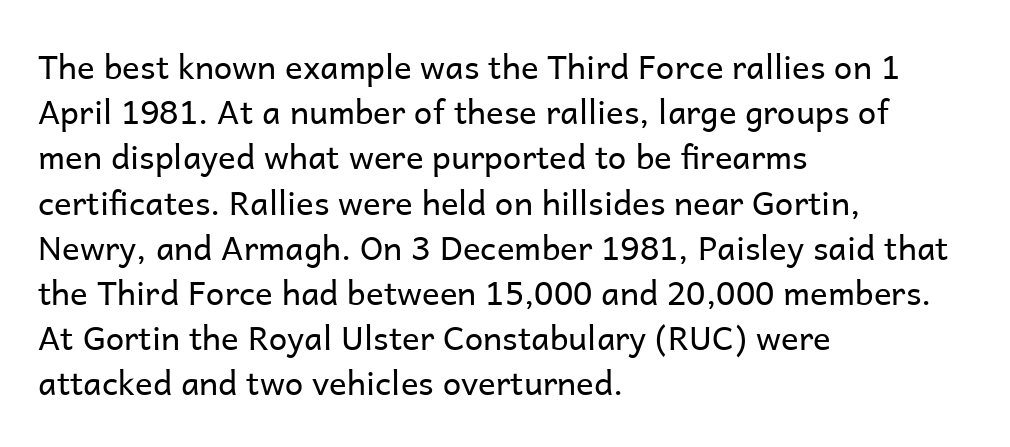
Q: Is the text bold? A: No.
Q: Is the text italic (slanted)? A: No, it is upright.
Q: Is the typeface a serif or a sans-serif typeface? A: Sans-serif.
Q: Is the text underlined? A: No.
Q: How is the paragraph aligned? A: Left-aligned.
Q: Is the spacing between letters normal or unusually wide? A: Normal.
Q: Is the spacing between lines tight, normal or loose? A: Normal.
Q: Width (condensed, normal, or wide)? A: Normal.
Q: Stroke contrast? A: Low.
Q: x-height? A: Medium.
Q: Monospaced? A: No.
